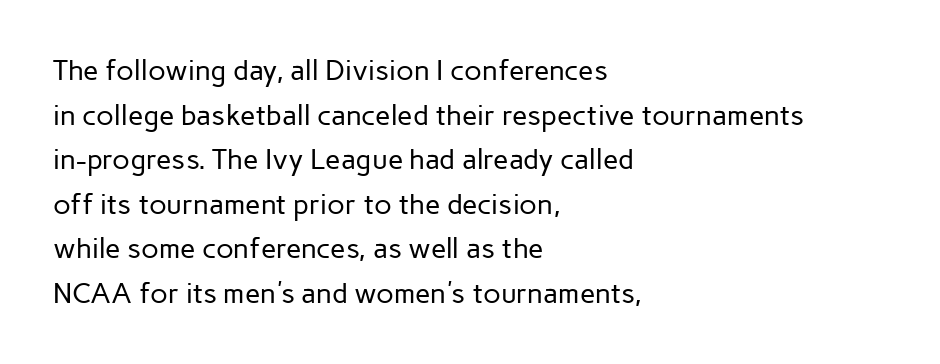
Reading down the column, the eye jumps a familiar distance to each next line. The setting favours the left margin, as ordinary paragraphs usually do. No italicization has been applied; the sample stays upright. Underlining? Definitely not there.
